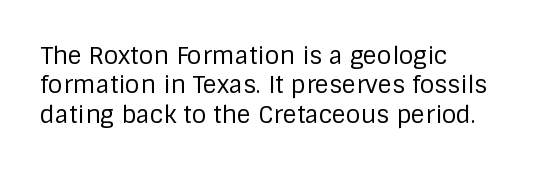
{"italic": "no", "bold": "no", "underline": "no", "align": "left", "line_spacing_ratio": 1.22, "letter_spacing": "normal", "letter_spacing_em": 0.0, "glyph_px": 24}
